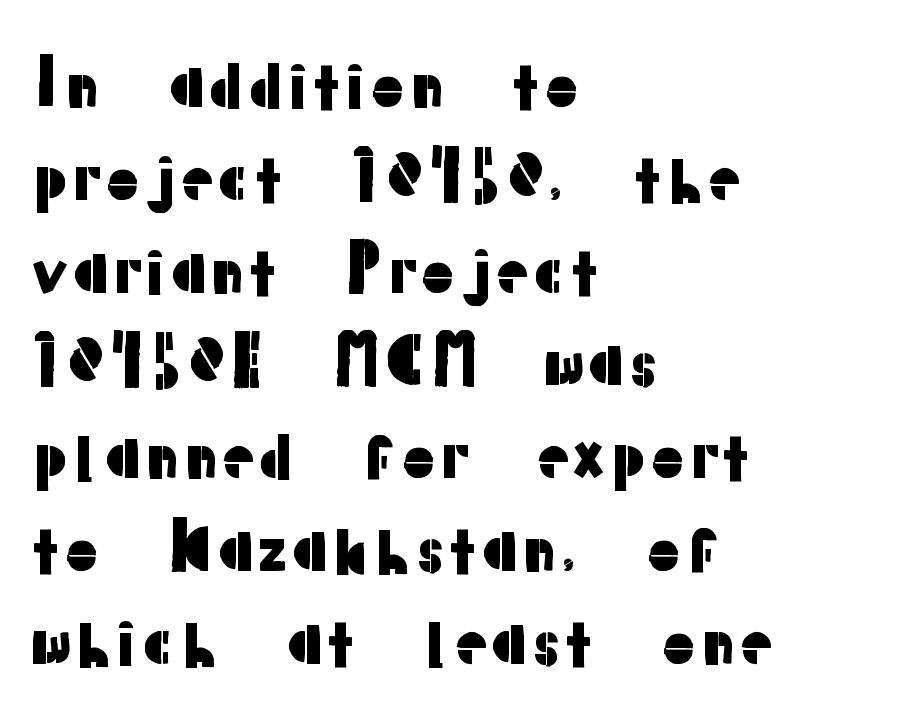
The image shows 64 px sans-serif type, upright; set left-aligned, normal line spacing (1.45x), normal letter spacing, not underlined; low stroke contrast and a medium x-height.
